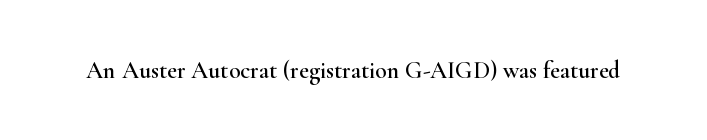
The image shows 24 px text type, upright; set normal letter spacing, not underlined.
